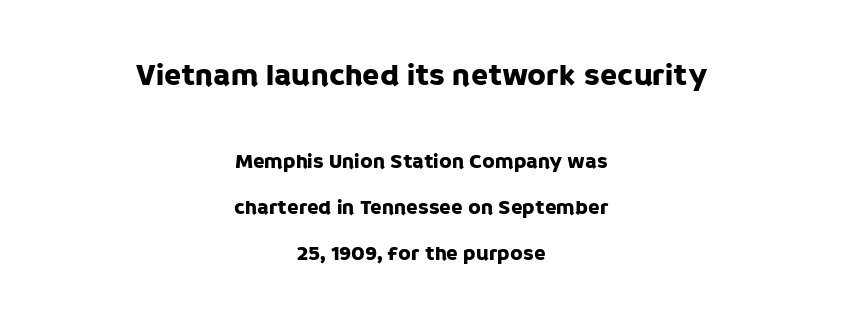
The image shows 31 px sans-serif type, upright; set centered, loose line spacing (2.2x), normal letter spacing, not underlined; the first (top) block is 1.48x larger; low stroke contrast and a large x-height.
